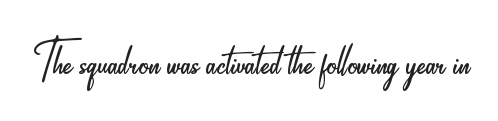
No extra tracking has been applied to these lines. The glyphs in this specimen are sans serif. Spacing verdict: proportional, widths tailored to each character. These glyphs show unthickened strokes, regular width or finer. Anything drawn beneath the words? Only blank space.
